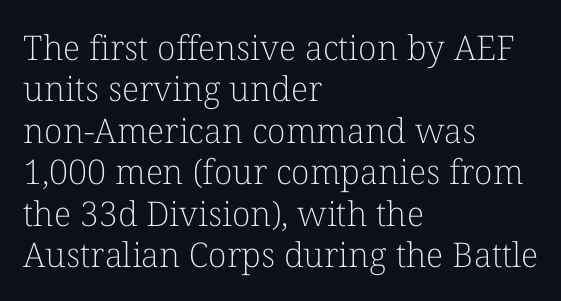
Descenders hang freely into open space. Italic: no, the glyphs are upright roman. Words appear dense and cohesive because spacing is normal. Each letter's strokes conclude with small projecting serifs. Each stroke keeps to a modest, everyday thickness or less.
